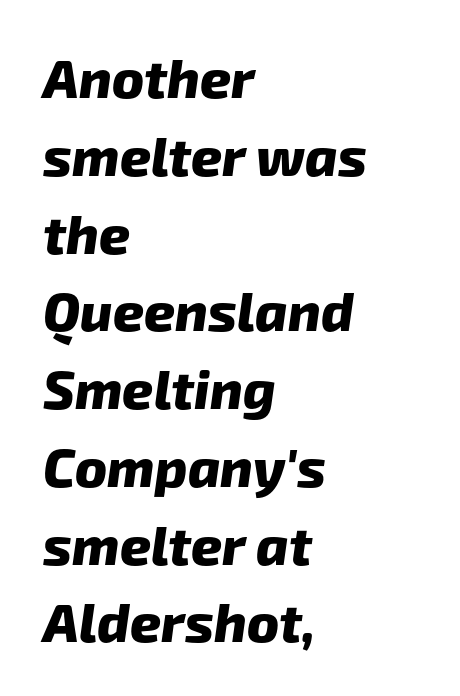
If you drew a ruler down the left edge, every line would touch it. Character widths vary here, with narrow letters taking less room than wide ones. A sans-serif font was chosen for this passage. Typesetter's note: full bold, strokes at maximum text heaviness.
